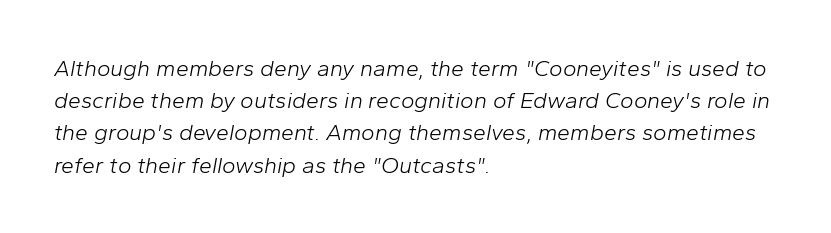
{"italic": "yes", "lean": "right", "slant_degrees": 10, "bold": "no", "underline": "no", "align": "left", "line_spacing": "normal", "line_spacing_ratio": 1.4, "letter_spacing": "normal", "letter_spacing_em": 0.0, "glyph_px": 23}
